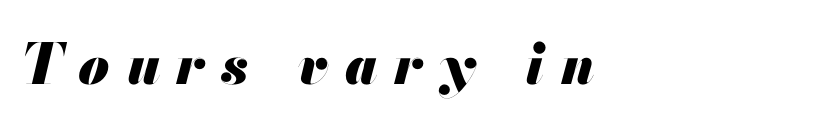
{"italic": "yes", "lean": "right", "slant_degrees": 13, "bold": "yes", "weight": "heavy", "width": "normal", "stroke_contrast": "medium", "x_height": "small", "monospaced": "no", "underline": "no", "align": "left", "letter_spacing": "wide", "letter_spacing_em": 0.3, "glyph_px": 56}
